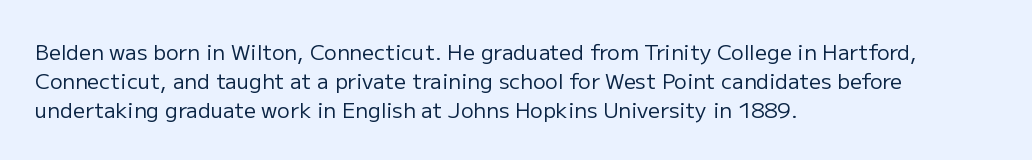
Each new line begins a customary step beneath the previous one. Stems here are at most as thick as an everyday book face. Words appear dense and cohesive because spacing is normal. Descenders hang freely into open space. The axis of the letterforms is exactly vertical.
